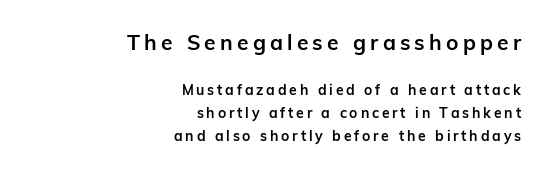
The image shows 21 px bold type, upright; set right-aligned, normal line spacing (1.66x), unusually wide letter spacing (+0.2 em), not underlined; the first (top) block is 1.5x larger.
